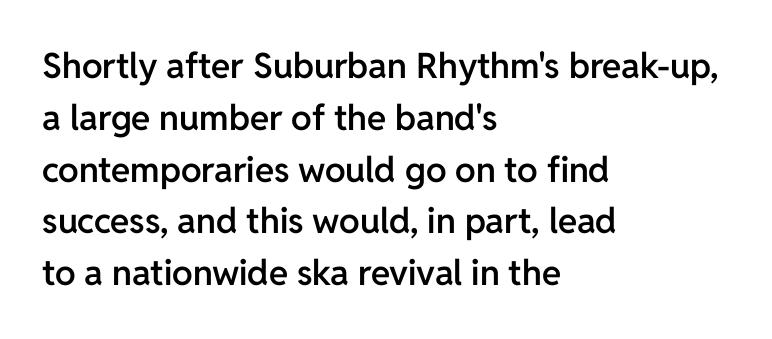
Q: Is the text bold? A: Semi-bold.
Q: Is the text italic (slanted)? A: No, it is upright.
Q: Is the typeface a serif or a sans-serif typeface? A: Sans-serif.
Q: Is the text underlined? A: No.
Q: How is the paragraph aligned? A: Left-aligned.
Q: Is the spacing between letters normal or unusually wide? A: Normal.
Q: Is the spacing between lines tight, normal or loose? A: Normal.
Q: Width (condensed, normal, or wide)? A: Normal.
Q: Stroke contrast? A: Low.
Q: x-height? A: Medium.
Q: Monospaced? A: No.
